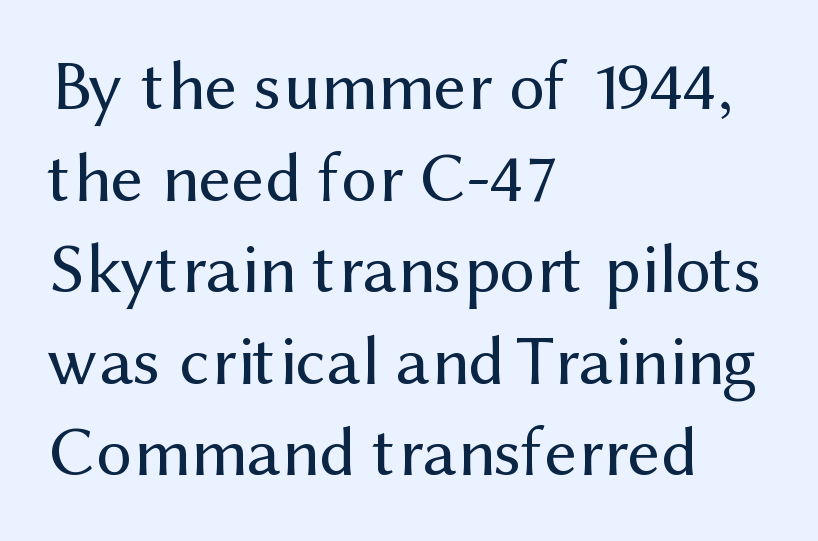
Q: Is the text bold? A: No.
Q: Is the text italic (slanted)? A: No, it is upright.
Q: Is the typeface a serif or a sans-serif typeface? A: Sans-serif.
Q: Is the text underlined? A: No.
Q: How is the paragraph aligned? A: Left-aligned.
Q: Is the spacing between letters normal or unusually wide? A: Normal.
Q: Is the spacing between lines tight, normal or loose? A: Normal.
Q: Width (condensed, normal, or wide)? A: Normal.
Q: Stroke contrast? A: Medium.
Q: x-height? A: Medium.
Q: Monospaced? A: No.
